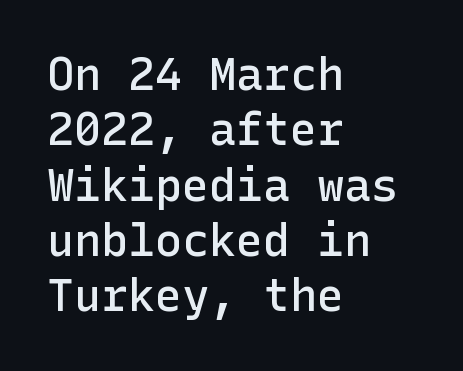
{"serif": "no", "italic": "no", "bold": "semi", "weight": "semibold", "width": "normal", "stroke_contrast": "low", "x_height": "medium", "underline": "no", "align": "left", "line_spacing_ratio": 1.23, "letter_spacing": "normal", "letter_spacing_em": 0.0, "glyph_px": 45}
